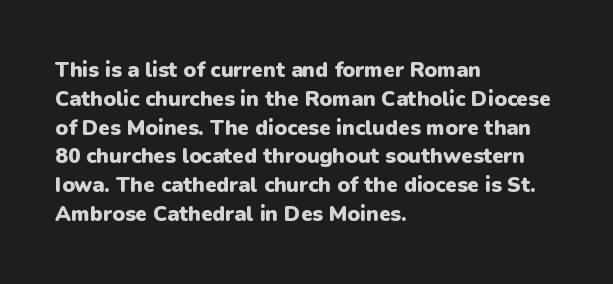
Leftover space on each line is placed entirely after the last word. The baseline area is clear. Tracking value appears to be zero — textbook default spacing. Is the type bold? Yes — the strokes are clearly thick and heavy.
